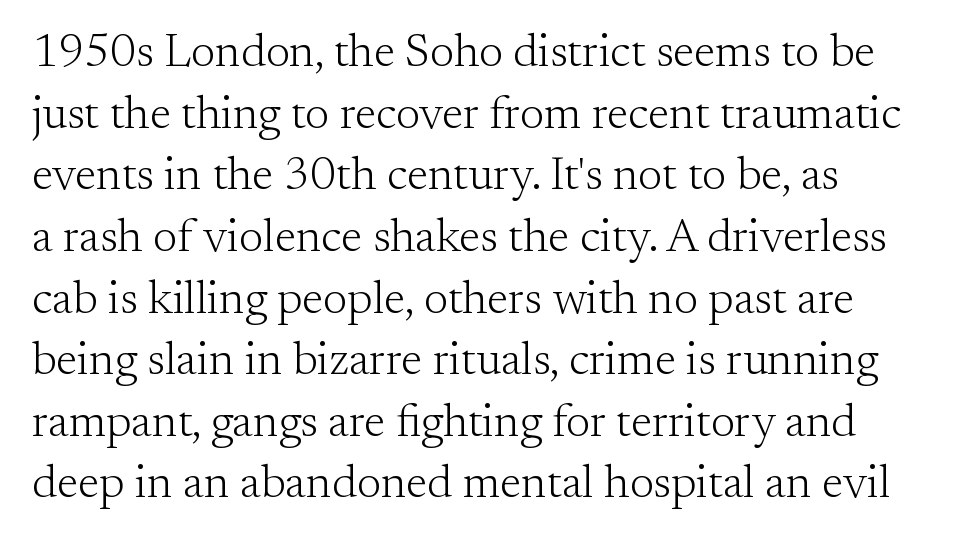
The image shows 46 px light serif type, upright; set normal line spacing (1.34x), normal letter spacing, not underlined; medium stroke contrast and a small x-height.
